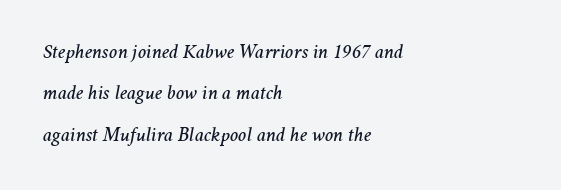
Yep, that's italic — everything's leaning. In terms of letterspacing, this is plain default setting. Visually the block forms a straight wall on the left and a jagged coastline on the right. The specimen omits any rule beneath the text block's lines.
